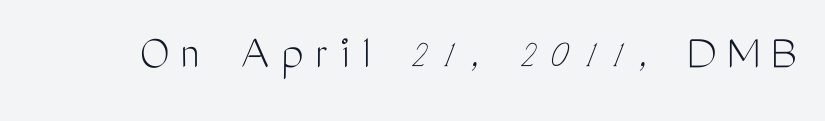
Q: Is the text bold? A: No.
Q: Is the text italic (slanted)? A: No, it is upright.
Q: Is the typeface a serif or a sans-serif typeface? A: Sans-serif.
Q: Is the text underlined? A: No.
Q: Is the spacing between letters normal or unusually wide? A: Unusually wide.
Q: Width (condensed, normal, or wide)? A: Condensed.
Q: Stroke contrast? A: Medium.
Q: x-height? A: Medium.
Q: Monospaced? A: No.
